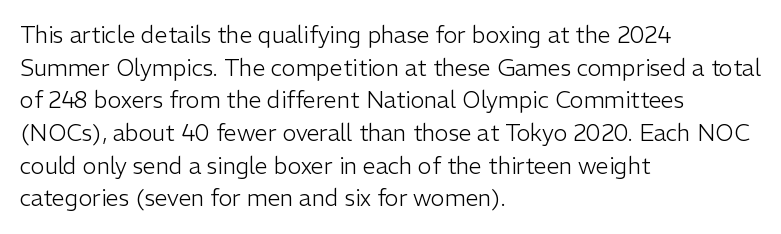
Q: Is the text bold? A: No.
Q: Is the text italic (slanted)? A: No, it is upright.
Q: Is the text underlined? A: No.
Q: How is the paragraph aligned? A: Left-aligned.
Q: Is the spacing between letters normal or unusually wide? A: Normal.
Q: Is the spacing between lines tight, normal or loose? A: Normal.
